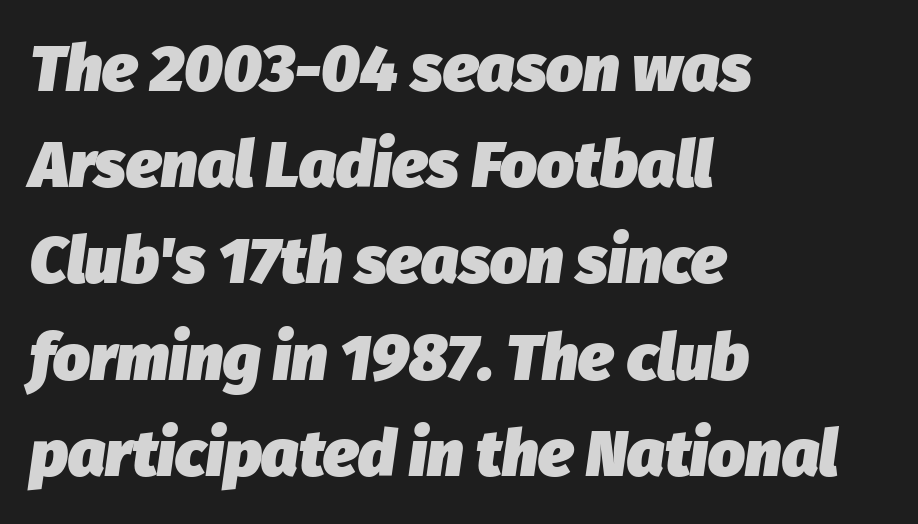
Does the lettering tilt? It does — this is italic. Chunky letters — that's bold for sure. The passage shown is typed in a proportional face where columns would drift. Underline: absent. If you measured baseline to baseline, you'd find a middling distance.
